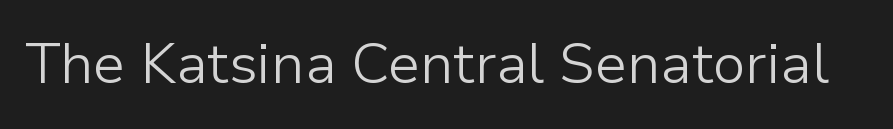
Q: Is the text bold? A: No.
Q: Is the text italic (slanted)? A: No, it is upright.
Q: Is the typeface a serif or a sans-serif typeface? A: Sans-serif.
Q: Is the text underlined? A: No.
Q: Is the spacing between letters normal or unusually wide? A: Normal.
Q: Width (condensed, normal, or wide)? A: Normal.
Q: Stroke contrast? A: Low.
Q: x-height? A: Medium.
Q: Monospaced? A: No.
